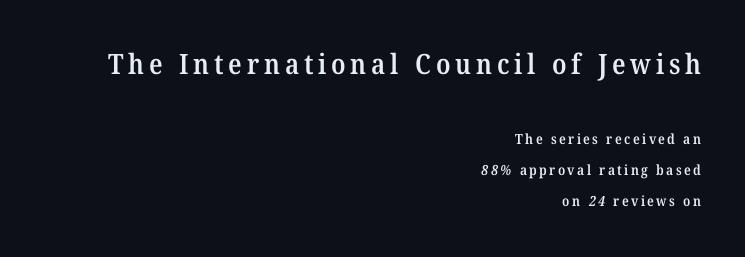
The image shows 28 px semibold serif type; set right-aligned, loose line spacing (2.22x), not underlined; the first (top) block is 2.0x larger; medium stroke contrast and a medium x-height.
